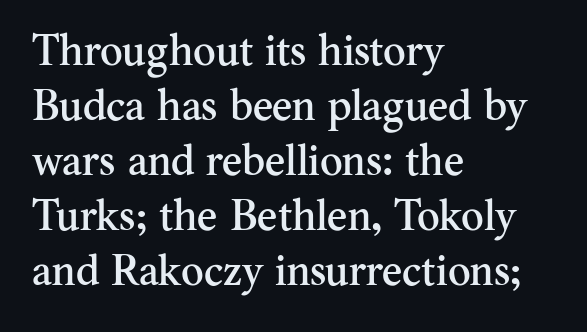
Every stem runs plumb, perpendicular to the baseline. What's the leading like? Ordinary, nothing unusual. The paragraph has a hard left edge and a soft right edge. The typeface chosen for these lines features serifs.
